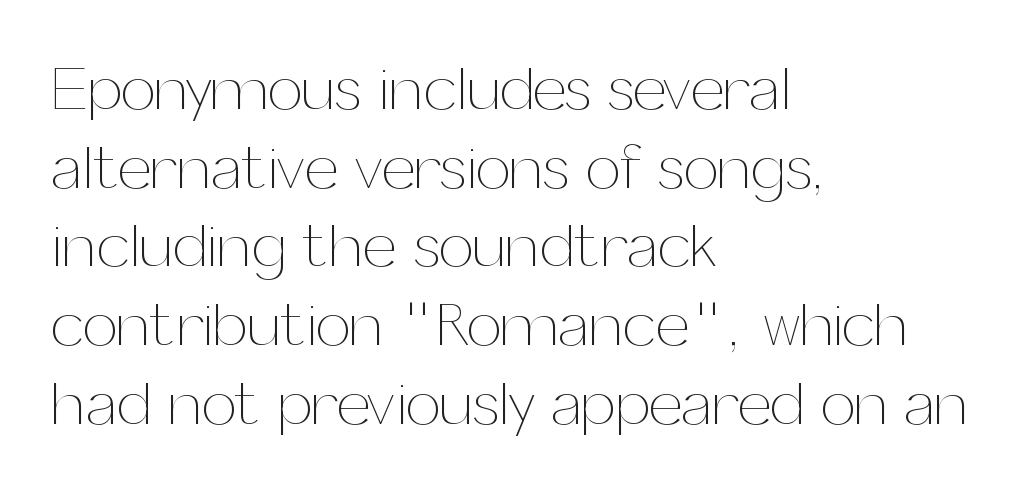
The image shows 62 px thin type, upright; set left-aligned, normal line spacing (1.27x), normal letter spacing, not underlined; medium stroke contrast and a medium x-height.
